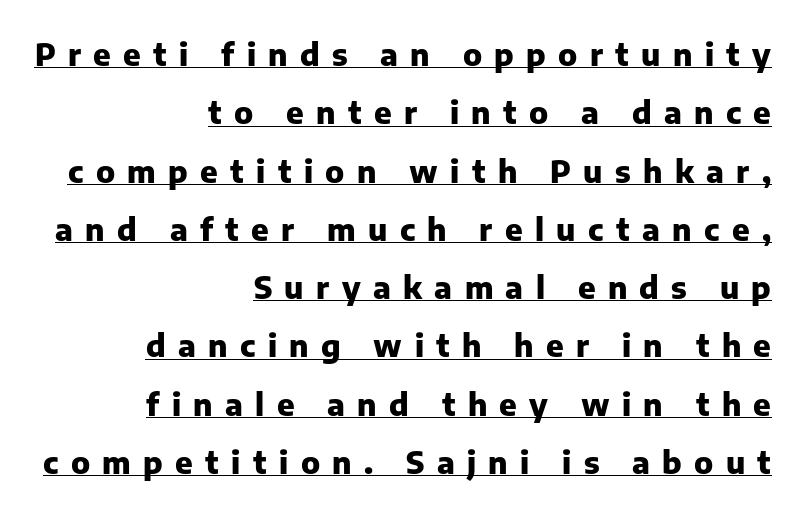
Has an underline been added? It has. Type style note: lacks serifs. What weight is shown? A full bold with thick strokes. The font's upright variant was chosen for this text.
